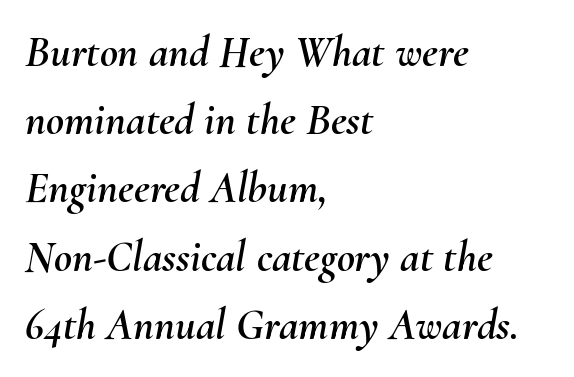
Q: Is the text italic (slanted)? A: Yes, it leans right by about 10 degrees.
Q: Is the text underlined? A: No.
Q: How is the paragraph aligned? A: Left-aligned.
Q: Is the spacing between letters normal or unusually wide? A: Normal.
Q: Is the spacing between lines tight, normal or loose? A: Normal.
Q: Width (condensed, normal, or wide)? A: Normal.
Q: Stroke contrast? A: Medium.
Q: x-height? A: Small.
Q: Monospaced? A: No.
